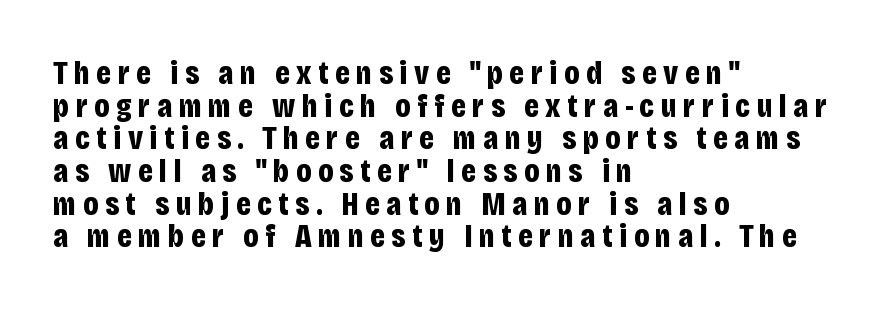
{"serif": "no", "italic": "no", "bold": "yes", "weight": "bold", "width": "condensed", "stroke_contrast": "low", "x_height": "large", "monospaced": "no", "underline": "no", "align": "left", "line_spacing": "tight", "line_spacing_ratio": 0.99, "letter_spacing": "wide", "letter_spacing_em": 0.2, "glyph_px": 33}
